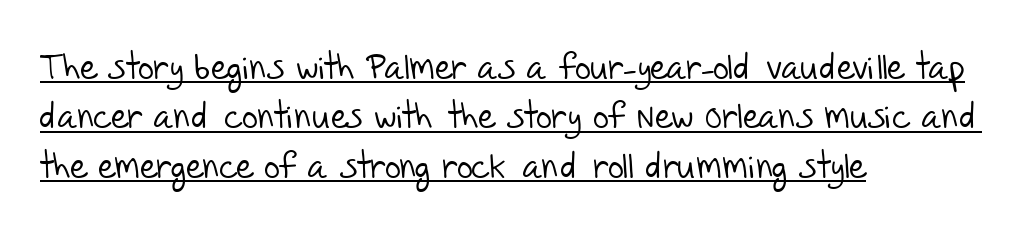
The image shows 35 px light sans-serif type; set left-aligned, normal line spacing (1.41x), normal letter spacing, underlined; low stroke contrast and a large x-height.
